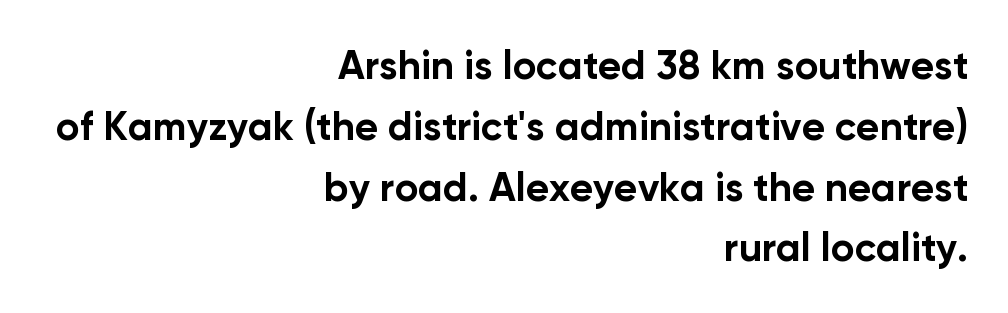
The strip under each line holds only bare page. The typesetter chose a ragged-left arrangement here. This sample has the flowing, uneven cadence of proportional lettering. Compared with an ordinary text face, these strokes are far heavier — a full bold.
